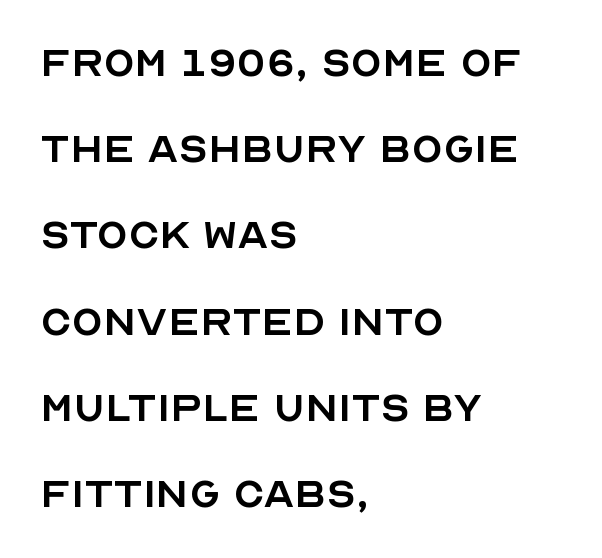
Q: Is the text bold? A: No.
Q: Is the text italic (slanted)? A: No, it is upright.
Q: Is the typeface a serif or a sans-serif typeface? A: Sans-serif.
Q: Is the text underlined? A: No.
Q: How is the paragraph aligned? A: Left-aligned.
Q: Is the spacing between letters normal or unusually wide? A: Normal.
Q: Is the spacing between lines tight, normal or loose? A: Normal.
Q: Width (condensed, normal, or wide)? A: Normal.
Q: x-height? A: Large.
Q: Monospaced? A: No.
